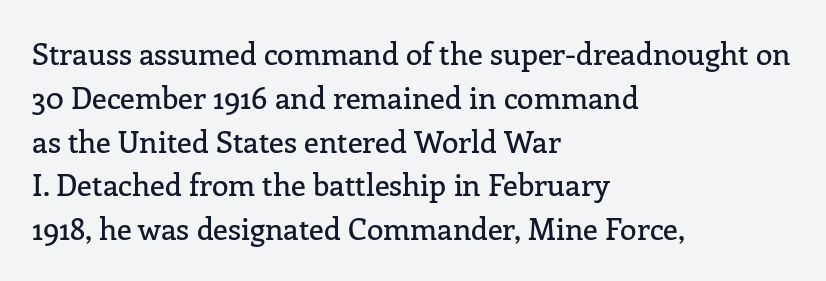
This sample uses an upright cut, with every glyph sitting square on the baseline. The line-height multiplier appears to be the usual default. Tracking here is standard; glyphs follow each other at the usual distance. Visually the block forms a straight wall on the left and a jagged coastline on the right.
